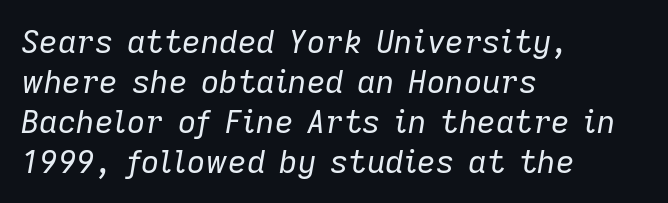
Q: Is the text bold? A: No.
Q: Is the text italic (slanted)? A: Yes, it leans right by about 9 degrees.
Q: Is the text underlined? A: No.
Q: How is the paragraph aligned? A: Left-aligned.
Q: Is the spacing between letters normal or unusually wide? A: Normal.
Q: Is the spacing between lines tight, normal or loose? A: Normal.
Q: Width (condensed, normal, or wide)? A: Normal.
Q: Stroke contrast? A: Low.
Q: x-height? A: Medium.
Q: Monospaced? A: No.
